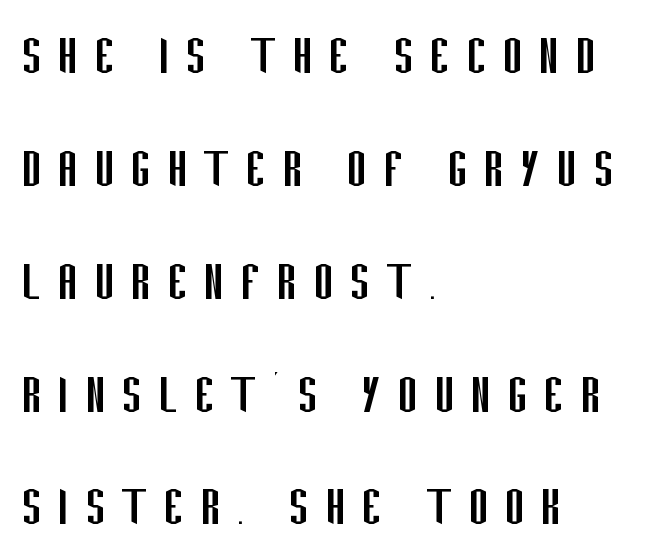
The image shows 62 px regular-weight, condensed sans-serif type, upright; set left-aligned, line spacing 1.82x, unusually wide letter spacing (+0.25 em), not underlined; low stroke contrast and a large x-height.
